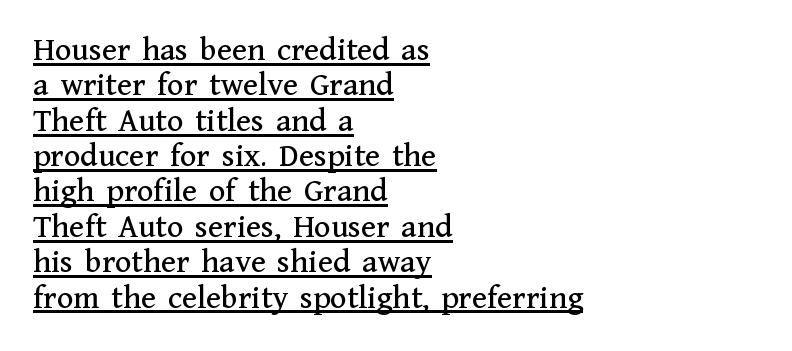
{"serif": "yes", "italic": "no", "width": "normal", "stroke_contrast": "medium", "x_height": "medium", "monospaced": "no", "underline": "yes", "align": "left", "line_spacing": "tight", "line_spacing_ratio": 1.04, "letter_spacing": "normal", "letter_spacing_em": 0.0, "glyph_px": 34}
